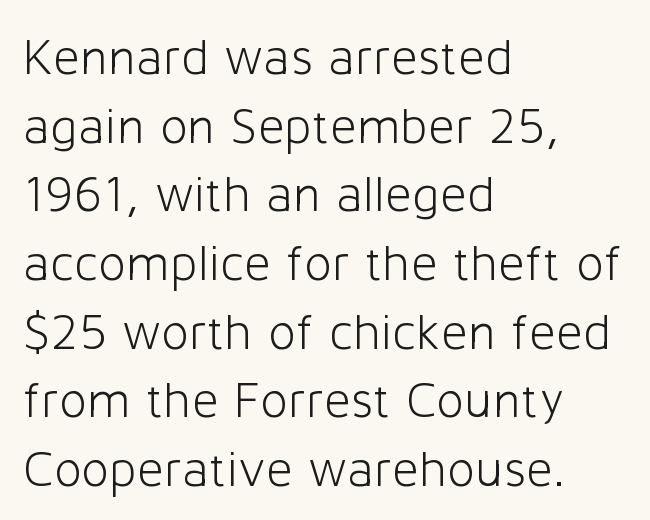
The image shows 52 px light sans-serif type, upright; set left-aligned, normal line spacing (1.32x), normal letter spacing, not underlined; low stroke contrast and a medium x-height.
